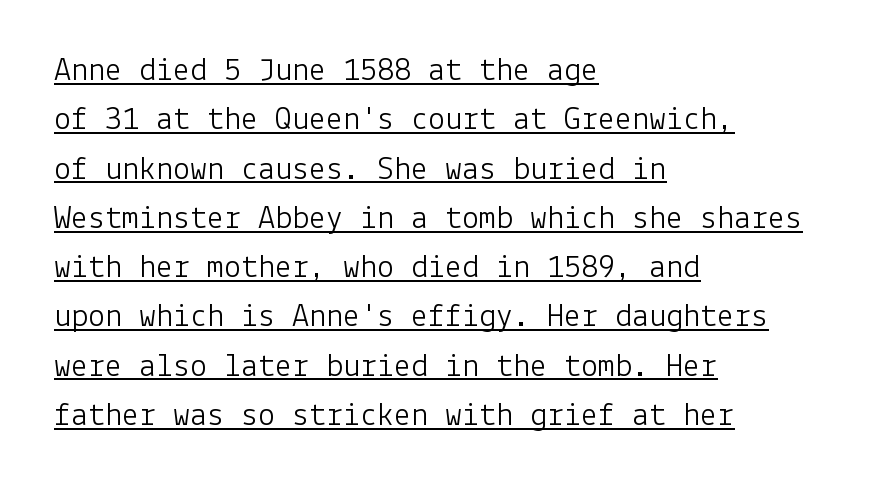
A baseline rule has been typeset under these characters. The ragged edge is on the right, which tells us the setting is flush left. Default kerning and tracking; the words read as compact shapes. Ascenders rise straight up at ninety degrees. Leading: standard. Nothing sits at the stroke ends, so this counts as sans-serif.
